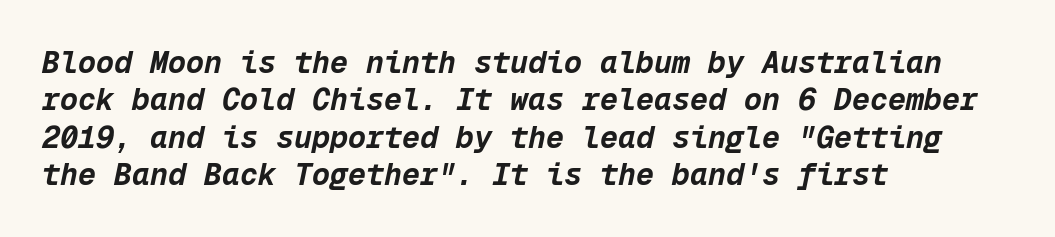
The image shows 30 px bold type, italic (leaning right), monospaced; set left-aligned, normal line spacing (1.25x), normal letter spacing, not underlined; low stroke contrast and a medium x-height.
